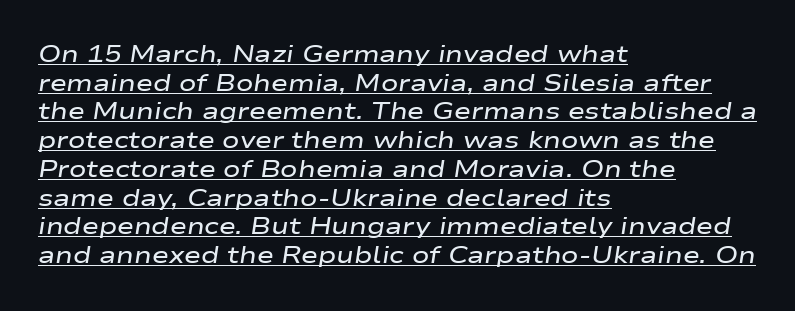
The image shows 23 px text type, italic (leaning right); set left-aligned, normal line spacing (1.25x), normal letter spacing, underlined.
